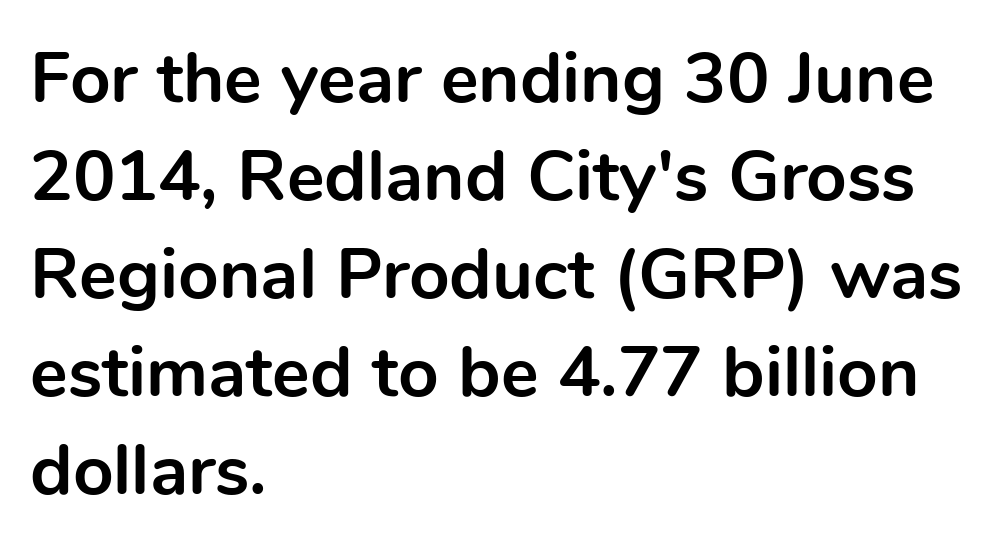
Q: Is the text bold? A: Yes.
Q: Is the text italic (slanted)? A: No, it is upright.
Q: Is the typeface a serif or a sans-serif typeface? A: Sans-serif.
Q: Is the text underlined? A: No.
Q: How is the paragraph aligned? A: Left-aligned.
Q: Is the spacing between letters normal or unusually wide? A: Normal.
Q: Is the spacing between lines tight, normal or loose? A: Normal.
Q: Width (condensed, normal, or wide)? A: Normal.
Q: x-height? A: Medium.
Q: Monospaced? A: No.
